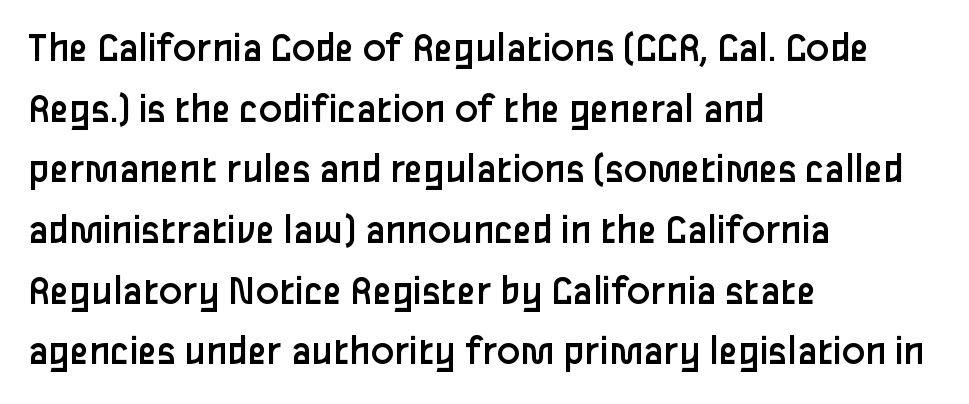
{"serif": "no", "italic": "no", "bold": "no", "weight": "regular", "width": "normal", "stroke_contrast": "low", "x_height": "medium", "monospaced": "no", "underline": "no", "align": "left", "line_spacing": "normal", "line_spacing_ratio": 1.41, "letter_spacing": "normal", "letter_spacing_em": 0.0, "glyph_px": 43}
